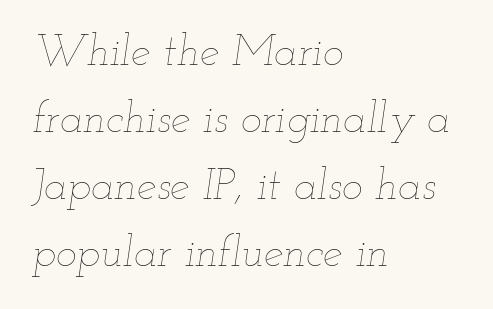
The image shows 44 px thin, wide type, italic (leaning right); set left-aligned, normal line spacing (1.52x), normal letter spacing, not underlined; low stroke contrast and a small x-height.
